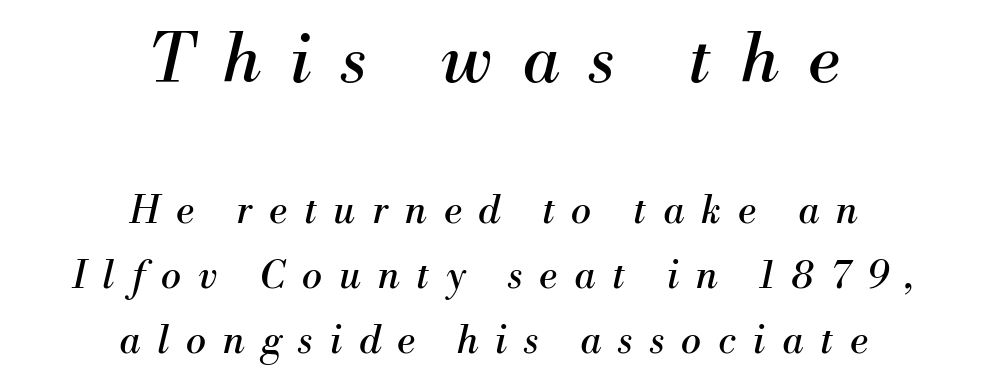
{"serif": "yes", "italic": "yes", "lean": "right", "slant_degrees": 13, "bold": "no", "weight": "regular", "width": "normal", "stroke_contrast": "medium", "x_height": "small", "monospaced": "no", "underline": "no", "align": "center", "line_spacing": "normal", "line_spacing_ratio": 1.7, "letter_spacing": "wide", "letter_spacing_em": 0.45, "larger_block": "first", "size_ratio": 1.76, "glyph_px": 67}
